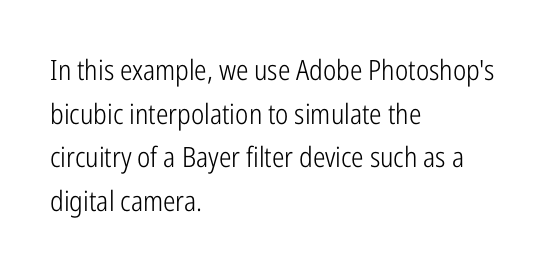
{"serif": "no", "italic": "no", "bold": "no", "weight": "light", "width": "condensed", "stroke_contrast": "low", "x_height": "medium", "monospaced": "no", "underline": "no", "align": "left", "line_spacing": "normal", "line_spacing_ratio": 1.56, "letter_spacing": "normal", "letter_spacing_em": 0.0, "glyph_px": 28}
